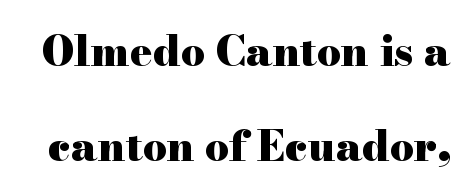
Q: Is the text bold? A: Yes.
Q: Is the text italic (slanted)? A: No, it is upright.
Q: Is the typeface a serif or a sans-serif typeface? A: Serif.
Q: Is the text underlined? A: No.
Q: Is the spacing between letters normal or unusually wide? A: Normal.
Q: Is the spacing between lines tight, normal or loose? A: Loose.
Q: Width (condensed, normal, or wide)? A: Wide.
Q: Stroke contrast? A: High.
Q: x-height? A: Small.
Q: Monospaced? A: No.
